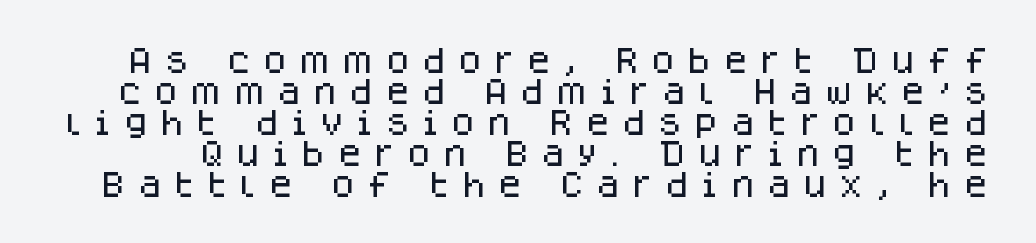
{"serif": "no", "italic": "no", "width": "normal", "stroke_contrast": "low", "x_height": "large", "monospaced": "no", "underline": "no", "line_spacing": "tight", "line_spacing_ratio": 1.11, "letter_spacing": "wide", "letter_spacing_em": 0.42, "glyph_px": 28}
